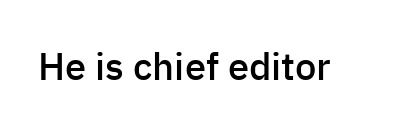
{"serif": "no", "italic": "no", "bold": "semi", "weight": "semibold", "width": "normal", "stroke_contrast": "low", "x_height": "medium", "monospaced": "no", "underline": "no", "letter_spacing": "normal", "letter_spacing_em": 0.0, "glyph_px": 38}
